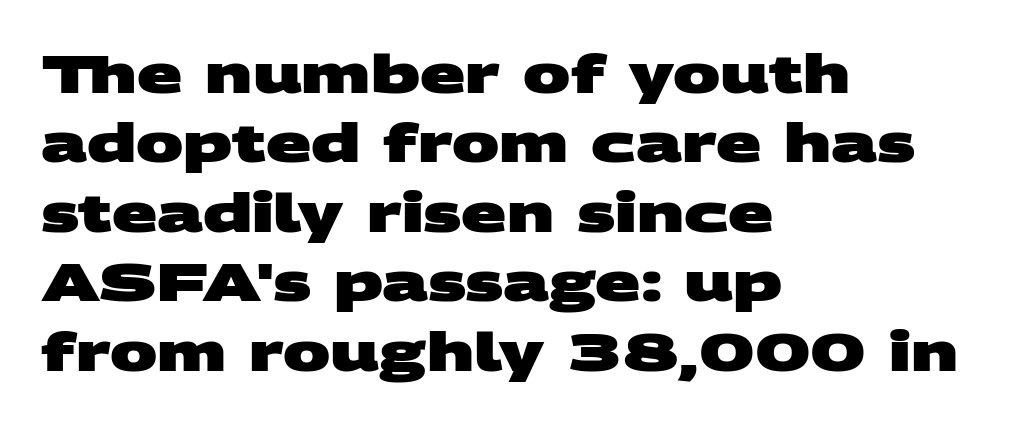
Q: Is the text bold? A: Yes.
Q: Is the typeface a serif or a sans-serif typeface? A: Sans-serif.
Q: Is the text underlined? A: No.
Q: How is the paragraph aligned? A: Left-aligned.
Q: Is the spacing between letters normal or unusually wide? A: Normal.
Q: Is the spacing between lines tight, normal or loose? A: Normal.
Q: Width (condensed, normal, or wide)? A: Wide.
Q: Stroke contrast? A: Medium.
Q: x-height? A: Large.
Q: Monospaced? A: No.
